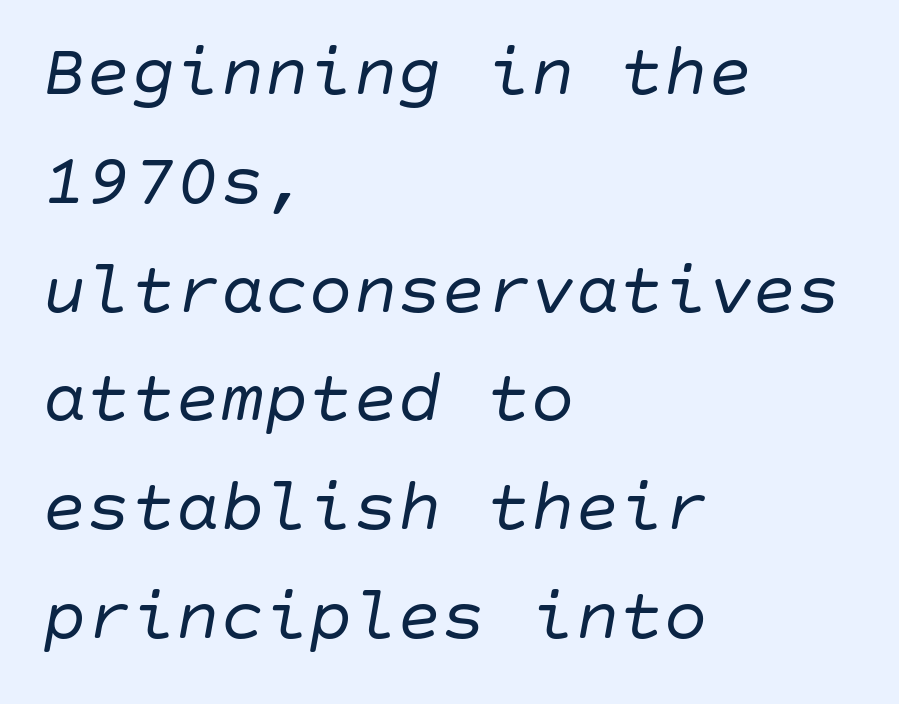
{"italic": "yes", "lean": "right", "slant_degrees": 10, "bold": "no", "weight": "regular", "width": "normal", "stroke_contrast": "low", "x_height": "large", "underline": "no", "align": "left", "line_spacing": "normal", "line_spacing_ratio": 1.47, "letter_spacing": "normal", "letter_spacing_em": 0.0, "glyph_px": 74}
